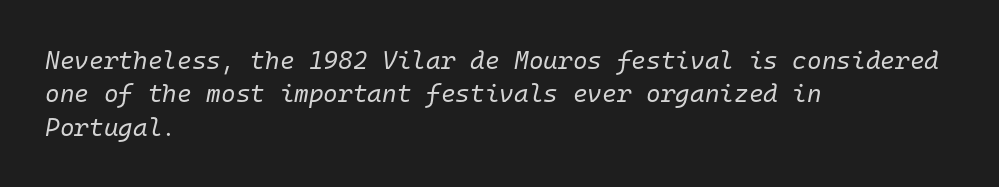
Short note: letters normally spaced. Regular leading. The paragraph has a hard left edge and a soft right edge. The passage shown is not bold in any degree. The text carries the slant typical of an italic or oblique font. The glyphs are unaccompanied by any horizontal stroke below them.
